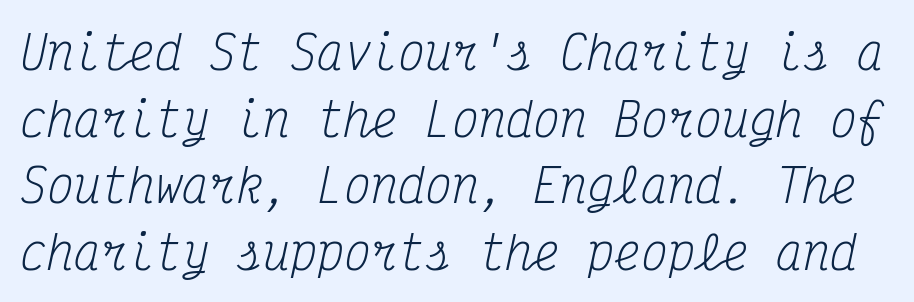
The image shows 45 px regular-weight, condensed serif type, italic (leaning right), monospaced; set normal line spacing (1.48x), normal letter spacing, not underlined; medium stroke contrast and a medium x-height.
